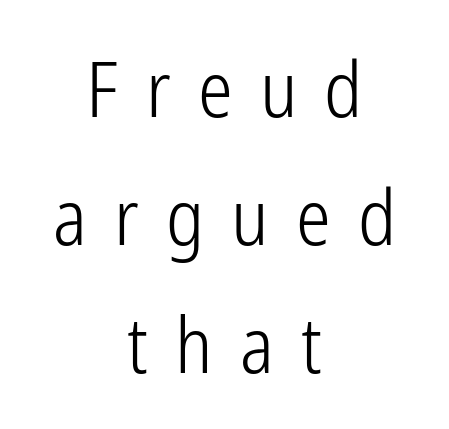
The image shows 78 px light, condensed sans-serif type, upright; set centered, normal line spacing (1.64x), unusually wide letter spacing (+0.35 em), not underlined; low stroke contrast and a medium x-height.
